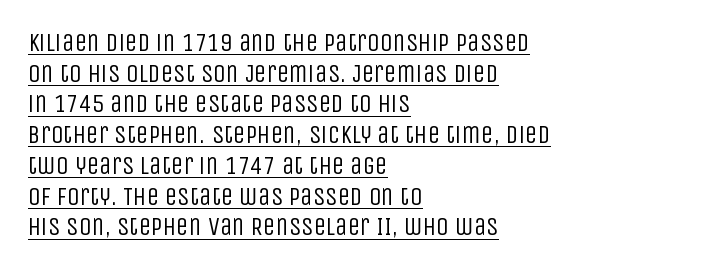
What stands out about the letter spacing? Nothing — it is the standard amount. This is roman type, the default non-slanted kind. These lines stack with their left ends in a neat column. Compared with undecorated copy, this sample adds a rule below the words. Ink coverage per letter is moderate at most.
